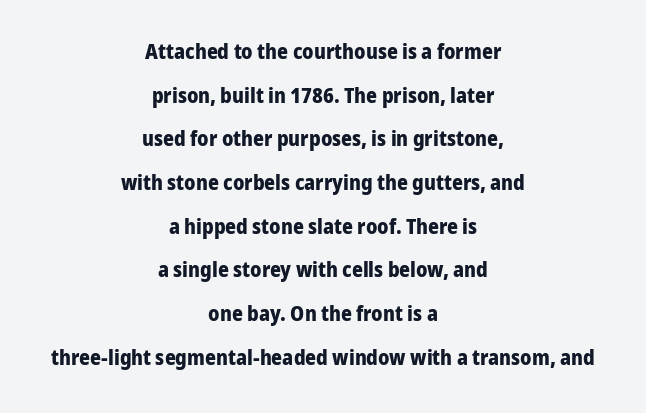
{"italic": "no", "bold": "yes", "underline": "no", "align": "center", "line_spacing": "loose", "line_spacing_ratio": 2.08, "letter_spacing": "normal", "letter_spacing_em": 0.0, "glyph_px": 21}
